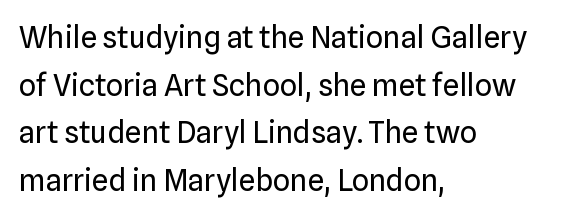
{"serif": "no", "italic": "no", "bold": "no", "weight": "regular", "width": "normal", "stroke_contrast": "low", "x_height": "medium", "monospaced": "no", "underline": "no", "align": "left", "line_spacing": "normal", "line_spacing_ratio": 1.59, "letter_spacing": "normal", "letter_spacing_em": 0.0, "glyph_px": 30}
